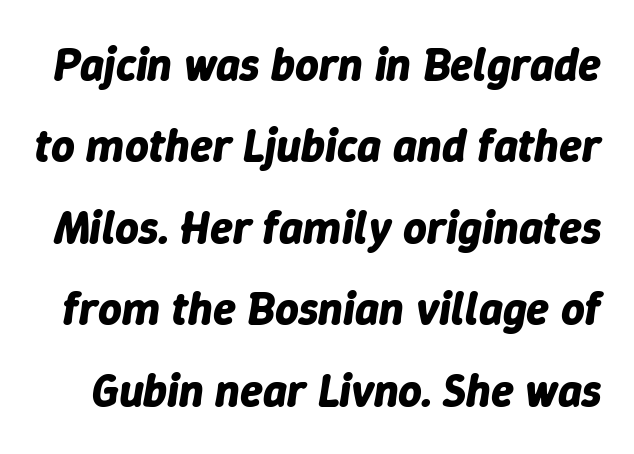
Heft: maximum for text — a bold. These lines were composed using italics. Words appear dense and cohesive because spacing is normal. A typesetter would call this proportional, since set widths differ per character. The zone under the glyphs is completely vacant.
